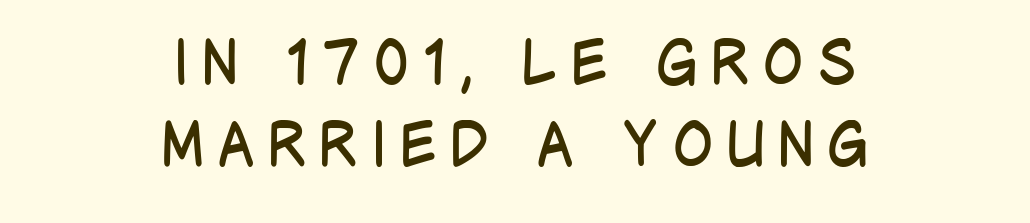
The image shows 61 px regular-weight, condensed sans-serif type, upright; set centered, normal line spacing (1.35x), unusually wide letter spacing (+0.2 em), not underlined; low stroke contrast and a large x-height.
